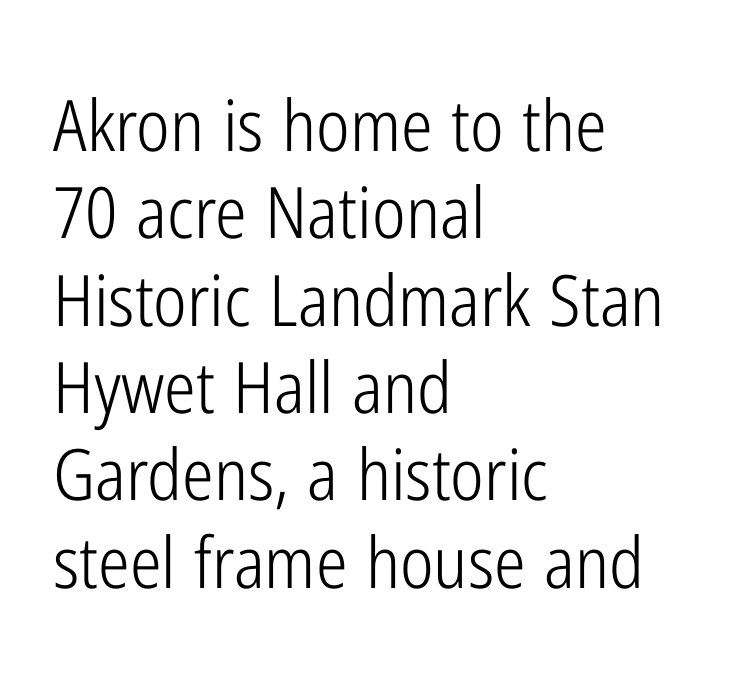
Q: Is the text bold? A: No.
Q: Is the text italic (slanted)? A: No, it is upright.
Q: Is the typeface a serif or a sans-serif typeface? A: Sans-serif.
Q: Is the text underlined? A: No.
Q: How is the paragraph aligned? A: Left-aligned.
Q: Is the spacing between letters normal or unusually wide? A: Normal.
Q: Width (condensed, normal, or wide)? A: Condensed.
Q: Stroke contrast? A: Low.
Q: x-height? A: Medium.
Q: Monospaced? A: No.
